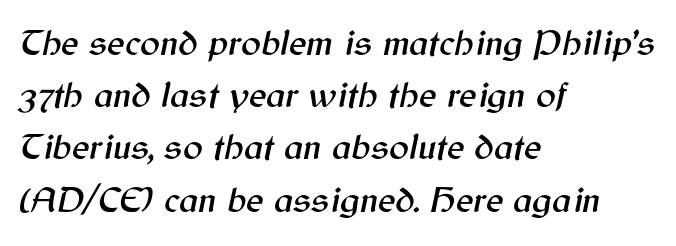
Words float on clear page, feet unadorned. Rendered with sloped, italic letterforms. These lines stack with their left ends in a neat column. The line-height multiplier appears to be the usual default. Letter spacing: default.
